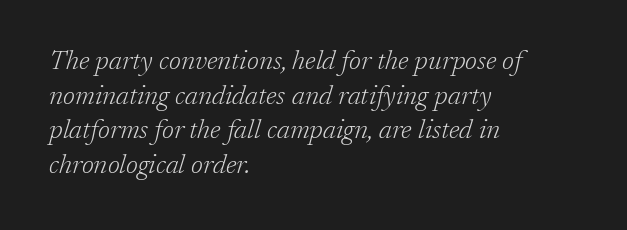
The image shows 27 px text type, italic (leaning right); set left-aligned, normal line spacing (1.28x), normal letter spacing, not underlined.
